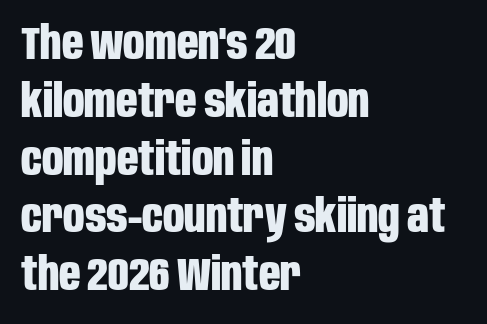
These lines were composed using upright roman letters. Casual observation: everything's shoved over to the left. Inter-character spacing is left at the font's built-in metrics. To sum up the face: it is a sans, with no serifs.
